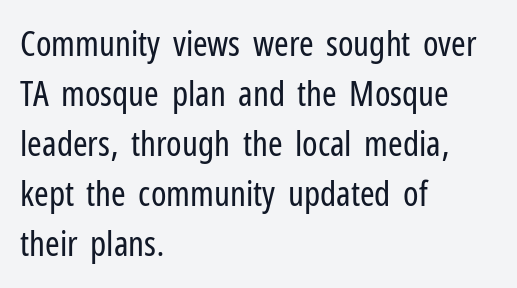
{"serif": "no", "italic": "no", "bold": "no", "weight": "regular", "width": "condensed", "stroke_contrast": "low", "x_height": "medium", "monospaced": "no", "underline": "no", "align": "left", "line_spacing": "normal", "line_spacing_ratio": 1.43, "letter_spacing": "normal", "letter_spacing_em": 0.0, "glyph_px": 35}
